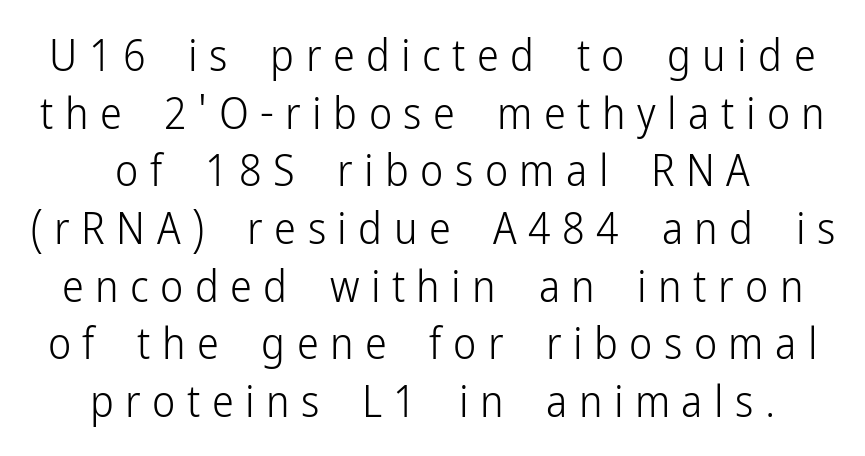
The rows are spaced the way most documents space them. This rendering uses center alignment, leaving both contours irregular but symmetric. The rendering uses natural spacing where letterforms have individual widths. Someone cranked the tracking dial way up on this one.
